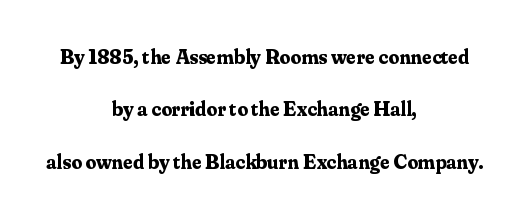
{"italic": "no", "bold": "yes", "underline": "no", "align": "center", "line_spacing": "loose", "line_spacing_ratio": 2.49, "letter_spacing": "normal", "letter_spacing_em": 0.0, "glyph_px": 21}
